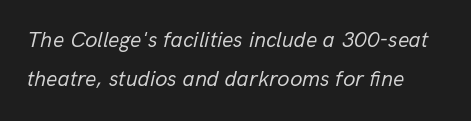
The foot of each line stays bare and open. The font is comparable to plain body text, perhaps lighter. The line texture is even and compact thanks to regular tracking. An italicized treatment has been applied to the whole sample.
